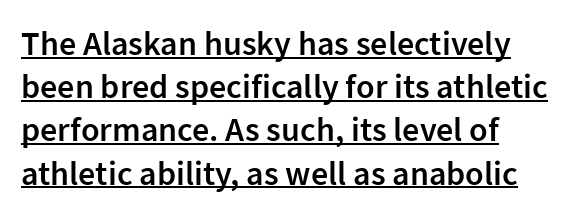
Semibold letterforms, between regular and bold. Examine the stroke ends and you'll find no serifs. Designer's note — italics off, roman on. This rendering features underlined lettering.
